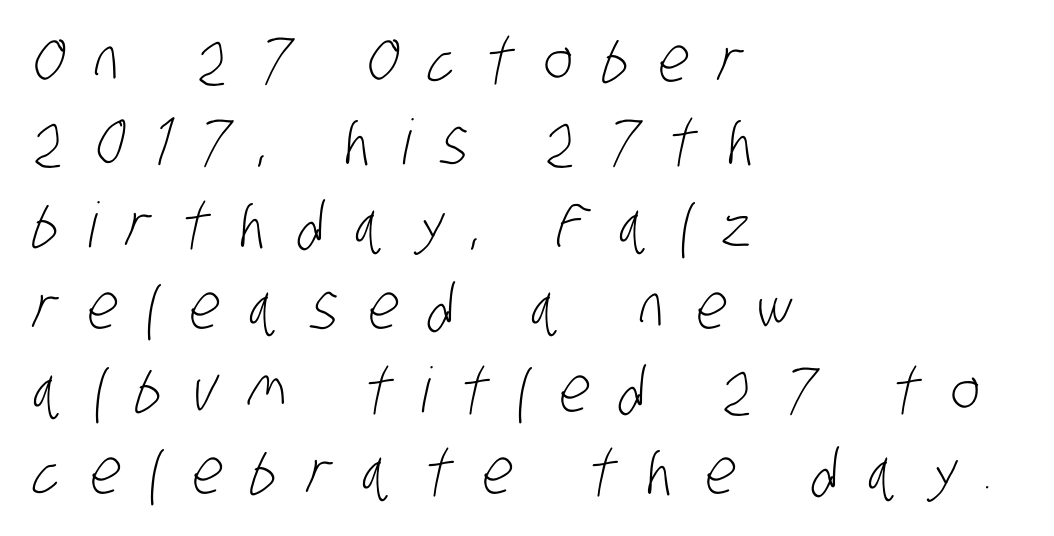
Q: Is the text bold? A: No.
Q: Is the typeface a serif or a sans-serif typeface? A: Sans-serif.
Q: Is the text underlined? A: No.
Q: How is the paragraph aligned? A: Left-aligned.
Q: Is the spacing between letters normal or unusually wide? A: Unusually wide.
Q: Is the spacing between lines tight, normal or loose? A: Normal.
Q: Width (condensed, normal, or wide)? A: Condensed.
Q: Stroke contrast? A: Low.
Q: x-height? A: Large.
Q: Monospaced? A: No.
